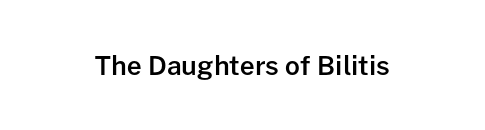
The image shows 26 px text type, upright; set normal letter spacing, not underlined.
